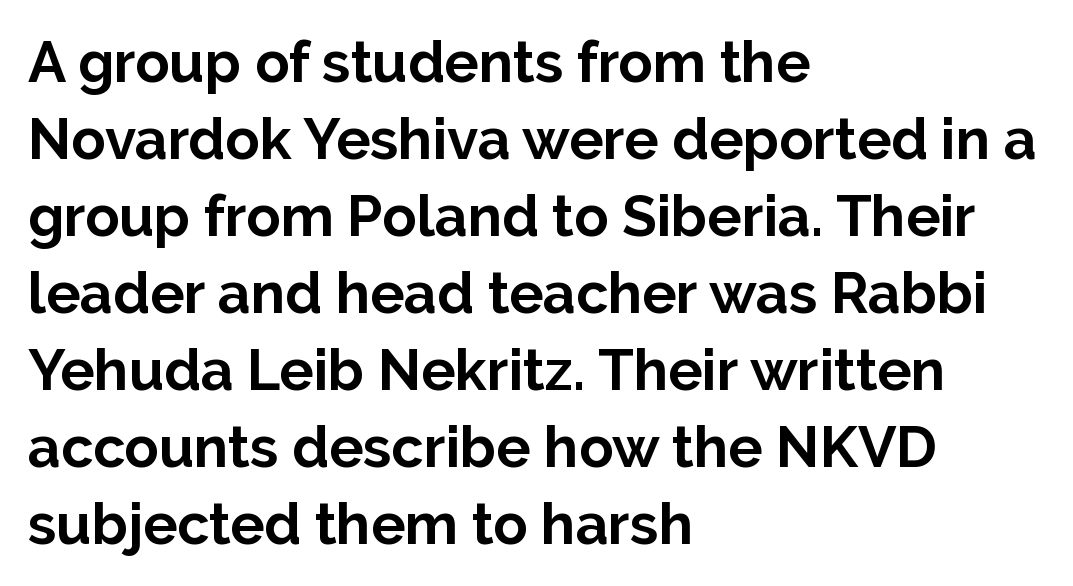
{"serif": "no", "italic": "no", "bold": "yes", "weight": "bold", "width": "normal", "stroke_contrast": "low", "x_height": "medium", "monospaced": "no", "underline": "no", "align": "left", "line_spacing": "normal", "line_spacing_ratio": 1.35, "letter_spacing": "normal", "letter_spacing_em": 0.0, "glyph_px": 57}
